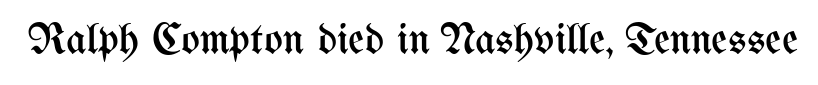
The image shows 44 px regular-weight, condensed type, upright; set normal letter spacing, not underlined; medium stroke contrast and a medium x-height.
